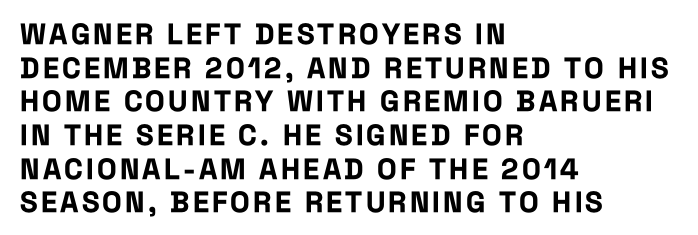
{"serif": "no", "italic": "no", "bold": "yes", "weight": "bold", "width": "condensed", "stroke_contrast": "low", "x_height": "large", "monospaced": "no", "underline": "no", "align": "left", "line_spacing_ratio": 1.16, "glyph_px": 29}
